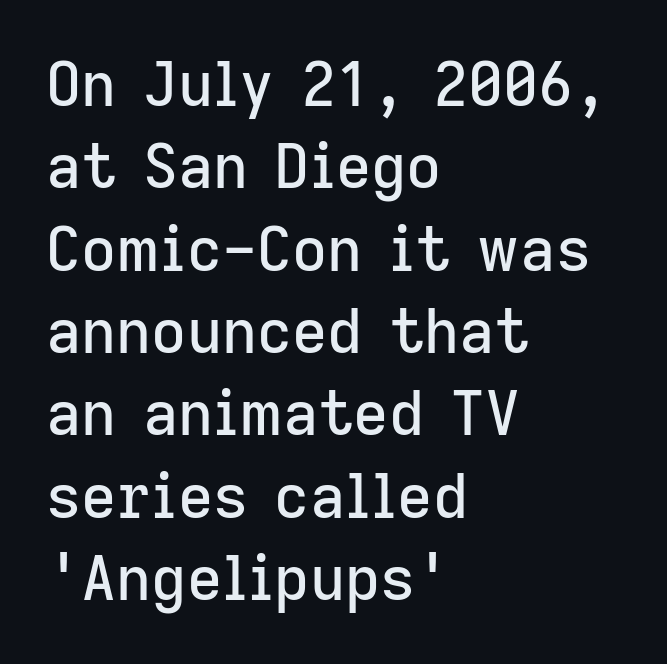
{"serif": "no", "italic": "no", "width": "normal", "stroke_contrast": "low", "x_height": "medium", "monospaced": "no", "underline": "no", "align": "left", "line_spacing": "normal", "line_spacing_ratio": 1.35, "letter_spacing": "normal", "letter_spacing_em": 0.0, "glyph_px": 61}
